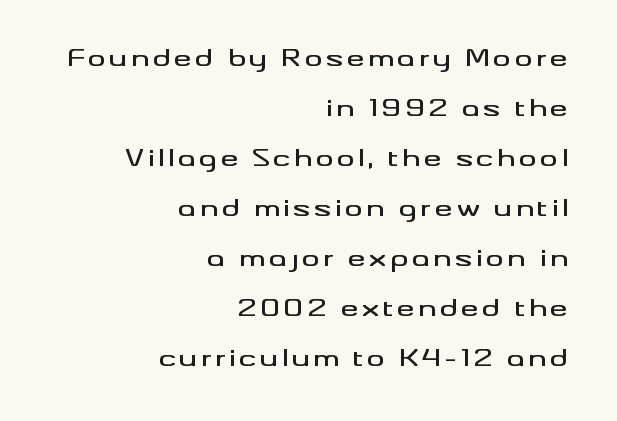
The image shows 22 px text type, upright; set right-aligned, loose line spacing (2.27x), not underlined.
